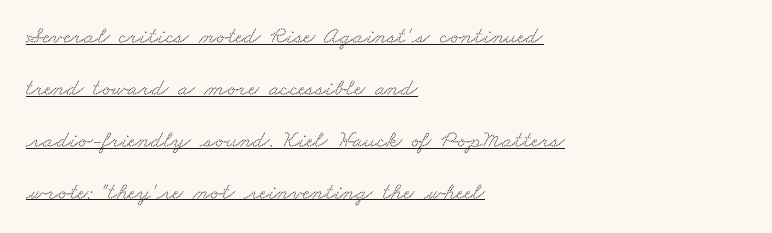
You can see a thin bar hugging the bottom of the glyphs. The block of text is sparse from top to bottom, with ample space between rows. How are the letters spaced? Ordinarily, with no added tracking. Horizontally, the lines are justified to the leading edge only.
